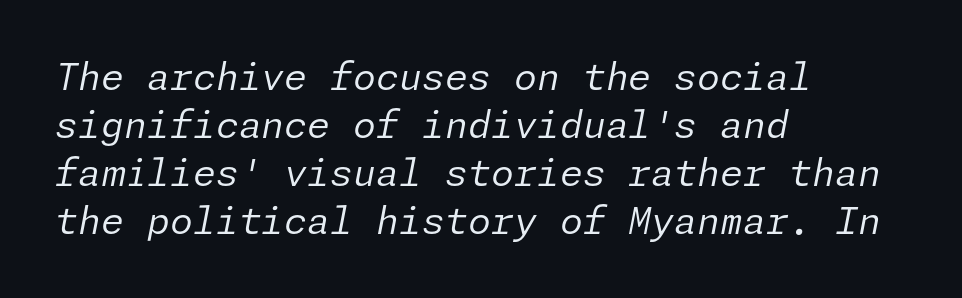
Q: Is the text bold? A: No.
Q: Is the text italic (slanted)? A: Yes, it leans right by about 11 degrees.
Q: Is the text underlined? A: No.
Q: How is the paragraph aligned? A: Left-aligned.
Q: Is the spacing between letters normal or unusually wide? A: Normal.
Q: Is the spacing between lines tight, normal or loose? A: Normal.
Q: Width (condensed, normal, or wide)? A: Normal.
Q: Stroke contrast? A: Low.
Q: x-height? A: Medium.
